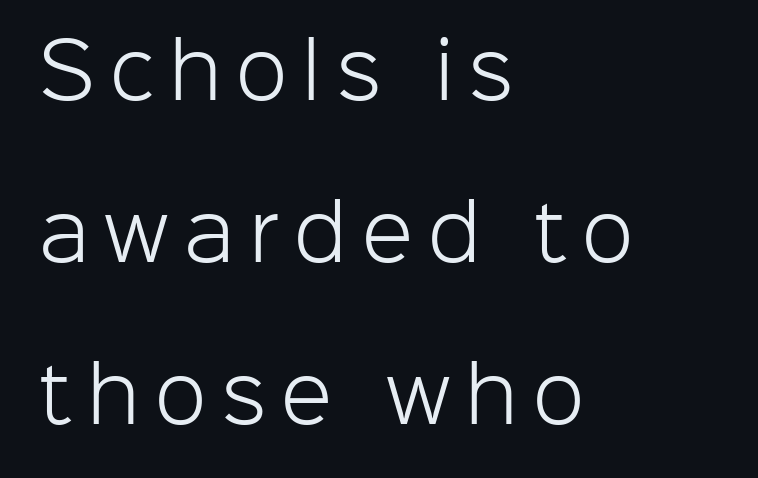
{"serif": "no", "italic": "no", "bold": "no", "weight": "light", "width": "normal", "stroke_contrast": "low", "x_height": "medium", "monospaced": "no", "underline": "no", "align": "left", "line_spacing": "loose", "line_spacing_ratio": 2.16, "letter_spacing": "wide", "letter_spacing_em": 0.2, "glyph_px": 75}
